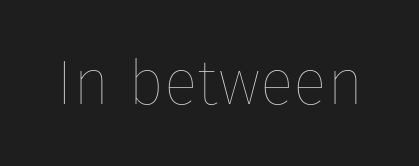
Q: Is the text bold? A: No.
Q: Is the text italic (slanted)? A: No, it is upright.
Q: Is the text underlined? A: No.
Q: Is the spacing between letters normal or unusually wide? A: Normal.
Q: Width (condensed, normal, or wide)? A: Normal.
Q: Stroke contrast? A: Low.
Q: x-height? A: Medium.
Q: Monospaced? A: No.
